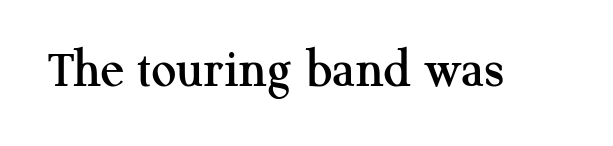
Q: Is the text italic (slanted)? A: No, it is upright.
Q: Is the typeface a serif or a sans-serif typeface? A: Serif.
Q: Is the text underlined? A: No.
Q: Is the spacing between letters normal or unusually wide? A: Normal.
Q: Width (condensed, normal, or wide)? A: Normal.
Q: Stroke contrast? A: Medium.
Q: x-height? A: Medium.
Q: Monospaced? A: No.
